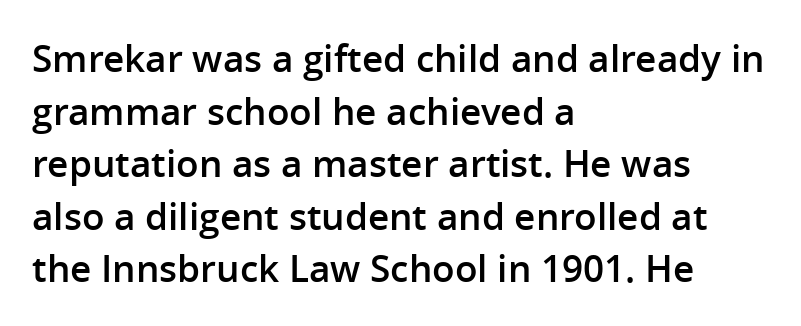
Left-aligned paragraph, ragged on the right. I'd call this a sans setting — the letters go barefoot. Compared with typical paragraphs, the rows here are spaced about the same. Underline: absent. I'd describe the lettering as semibold — firm but not a full bold. Designer's note — italics off, roman on.
